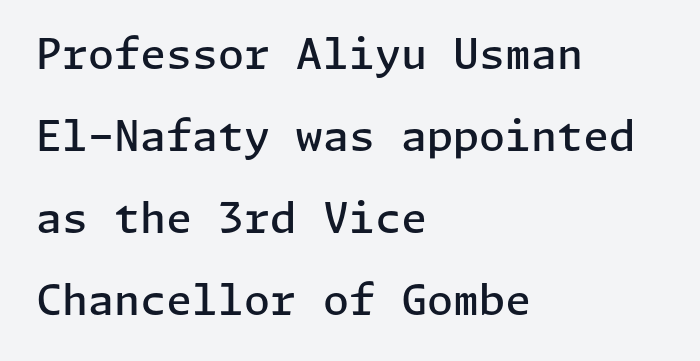
Line starts are locked; line ends wander. What stands out about the letter spacing? Nothing — it is the standard amount. The designer went with a sans here, leaving each stem footless. The characters look somewhat weighty, a semibold short of true bold. Bare-footed words on every line. Posture: vertical.
